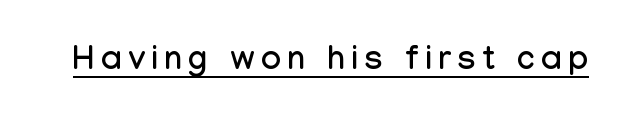
{"serif": "no", "italic": "no", "width": "condensed", "stroke_contrast": "low", "x_height": "medium", "monospaced": "no", "underline": "yes", "letter_spacing": "wide", "letter_spacing_em": 0.2, "glyph_px": 33}
